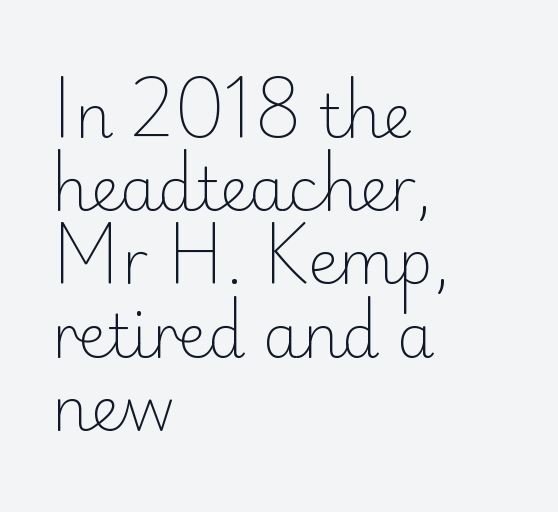
The image shows 60 px light sans-serif type, upright; set left-aligned, line spacing 1.22x, normal letter spacing, not underlined; low stroke contrast and a small x-height.
